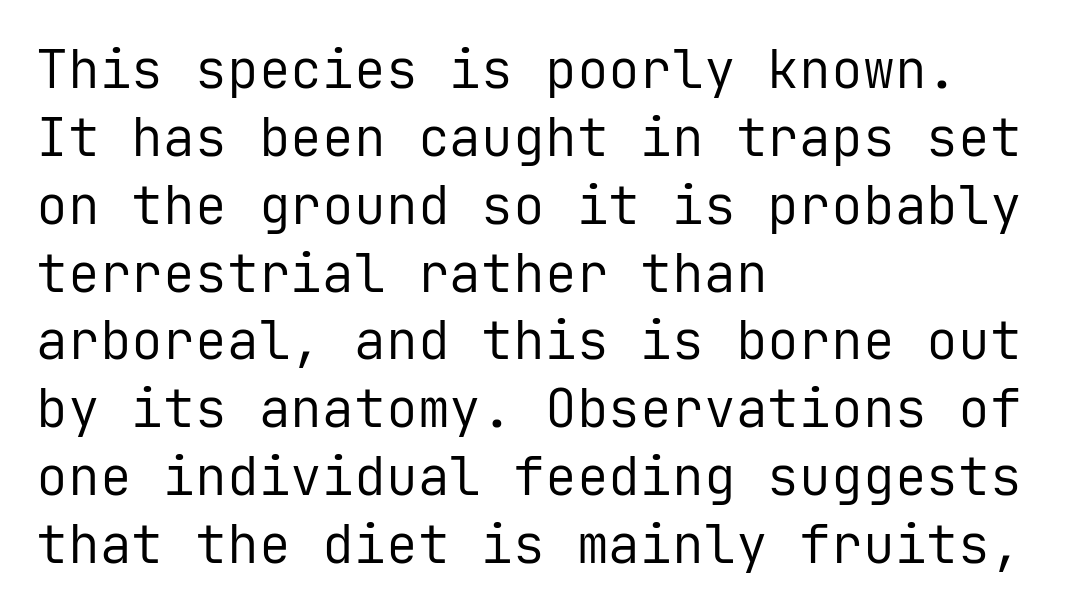
Posture: straight, roman, zero tilt. Default kerning and tracking; the words read as compact shapes. Is this a fixed-width face? Yes — each glyph sits in an identical cell. The lines sit at an ordinary, default distance from one another. A classic flush-left, rag-right setting is used for this passage.
